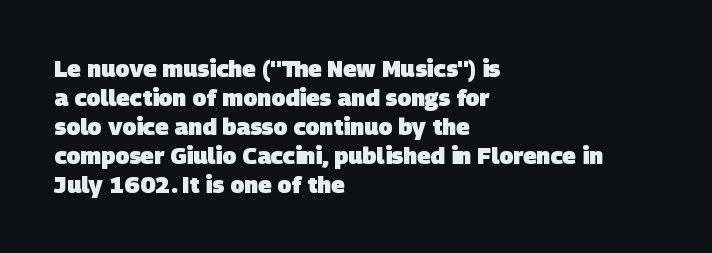
Descenders hang freely into open space. This block has exactly the height ordinary leading produces. Students, note that the glyphs here touch the page at normal intervals. I'd describe the lettering as bold — thick and assertive.
